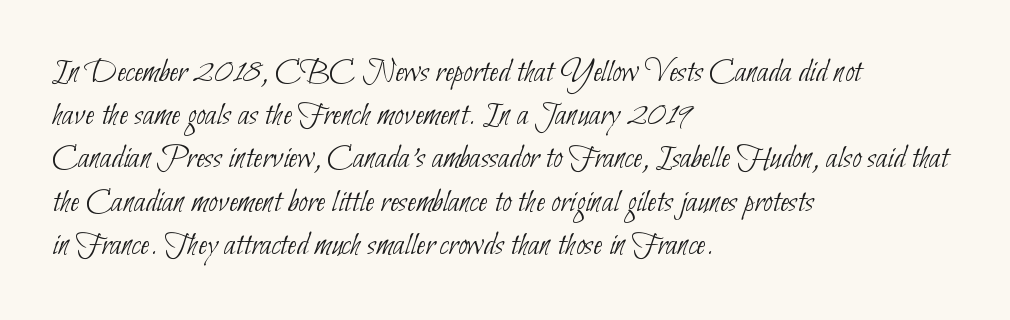
{"serif": "no", "bold": "no", "weight": "thin", "width": "condensed", "stroke_contrast": "low", "x_height": "small", "monospaced": "no", "underline": "no", "align": "left", "line_spacing": "normal", "line_spacing_ratio": 1.27, "letter_spacing": "normal", "letter_spacing_em": 0.0, "glyph_px": 34}
